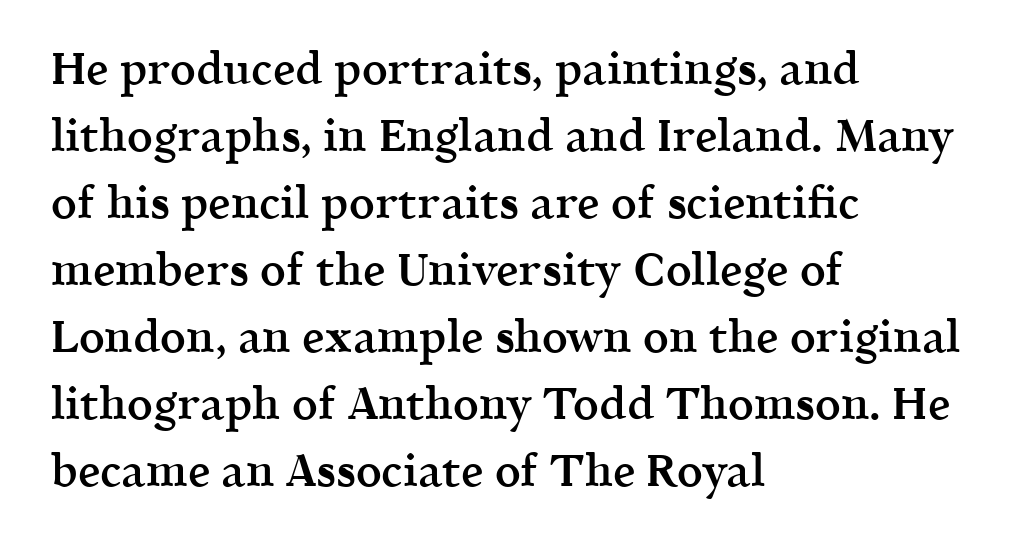
The image shows 45 px semibold serif type, upright; set left-aligned, normal line spacing (1.49x), normal letter spacing, not underlined; a medium x-height.
